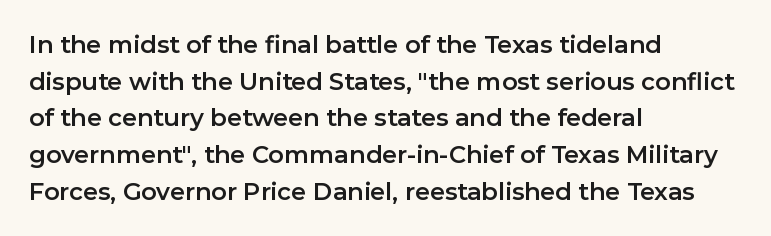
{"italic": "no", "underline": "no", "align": "left", "line_spacing": "normal", "line_spacing_ratio": 1.53, "letter_spacing": "normal", "letter_spacing_em": 0.0, "glyph_px": 24}
